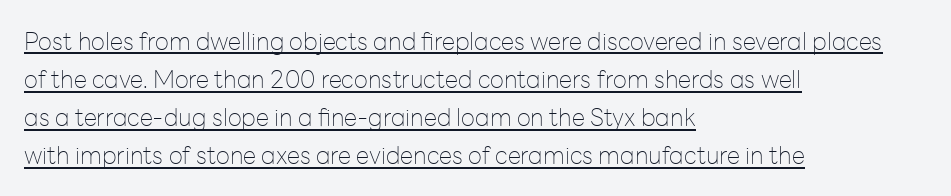
Q: Is the text bold? A: No.
Q: Is the text italic (slanted)? A: No, it is upright.
Q: Is the text underlined? A: Yes.
Q: How is the paragraph aligned? A: Left-aligned.
Q: Is the spacing between letters normal or unusually wide? A: Normal.
Q: Is the spacing between lines tight, normal or loose? A: Normal.
